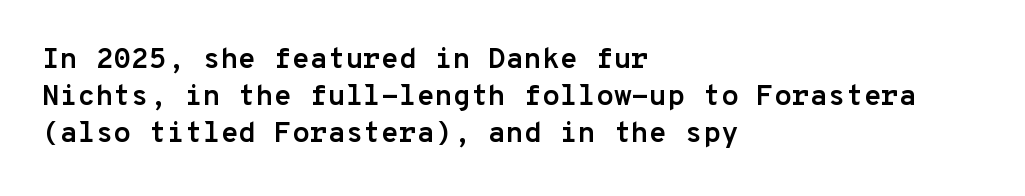
{"serif": "no", "italic": "no", "bold": "yes", "weight": "semibold", "width": "normal", "stroke_contrast": "low", "x_height": "medium", "monospaced": "yes", "underline": "no", "align": "left", "line_spacing": "normal", "line_spacing_ratio": 1.27, "letter_spacing": "normal", "letter_spacing_em": 0.0, "glyph_px": 29}
